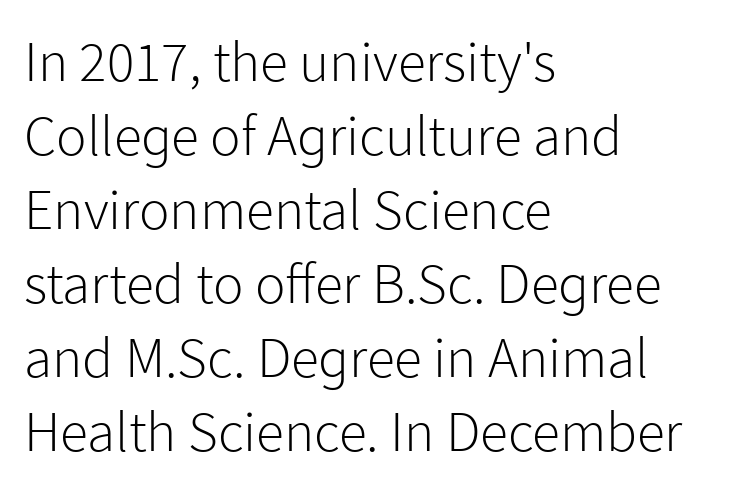
These lines keep a tight, regular rhythm from letter to letter. Reading down the column, the eye jumps a familiar distance to each next line. The letters advance in unequal steps, a hallmark of proportional type. The weight tops out at a normal text grade.
